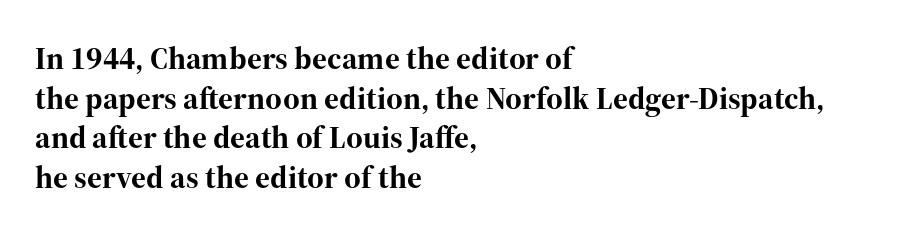
The image shows 32 px bold serif type, upright; set left-aligned, line spacing 1.24x, normal letter spacing, not underlined; high stroke contrast and a medium x-height.
